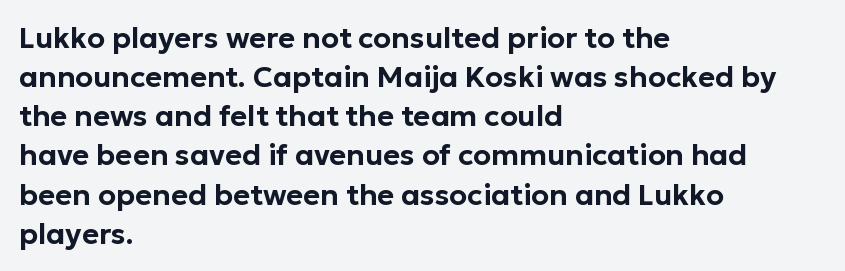
Nobody touched the tracking dial on this one. Words float on clear page, feet unadorned. The letters stand straight up with perfectly vertical stems. The face used here is proportionally spaced, like ordinary book or web type.
